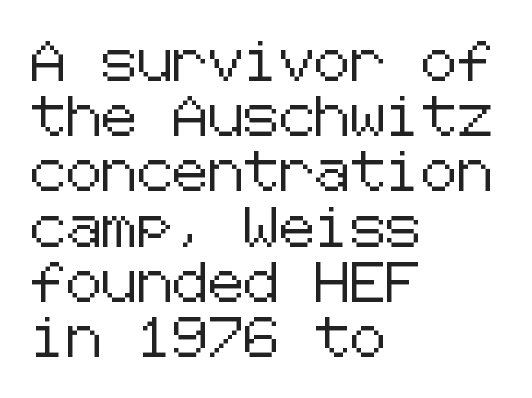
Q: Is the text italic (slanted)? A: No, it is upright.
Q: Is the typeface a serif or a sans-serif typeface? A: Sans-serif.
Q: Is the text underlined? A: No.
Q: How is the paragraph aligned? A: Left-aligned.
Q: Is the spacing between letters normal or unusually wide? A: Normal.
Q: Is the spacing between lines tight, normal or loose? A: Normal.
Q: Width (condensed, normal, or wide)? A: Normal.
Q: Stroke contrast? A: Low.
Q: x-height? A: Medium.
